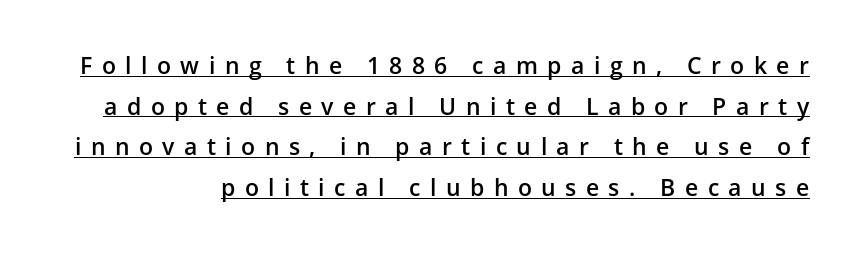
Q: Is the text bold? A: Semi-bold.
Q: Is the text italic (slanted)? A: No, it is upright.
Q: Is the text underlined? A: Yes.
Q: Is the spacing between letters normal or unusually wide? A: Unusually wide.
